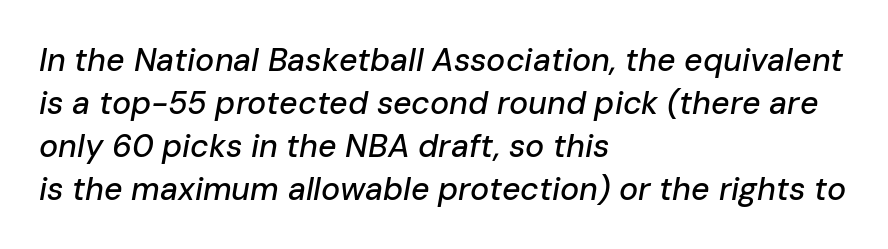
Q: Is the text italic (slanted)? A: Yes, it leans right by about 10 degrees.
Q: Is the text underlined? A: No.
Q: How is the paragraph aligned? A: Left-aligned.
Q: Is the spacing between letters normal or unusually wide? A: Normal.
Q: Is the spacing between lines tight, normal or loose? A: Normal.
Q: Width (condensed, normal, or wide)? A: Normal.
Q: Stroke contrast? A: Low.
Q: x-height? A: Medium.
Q: Monospaced? A: No.
